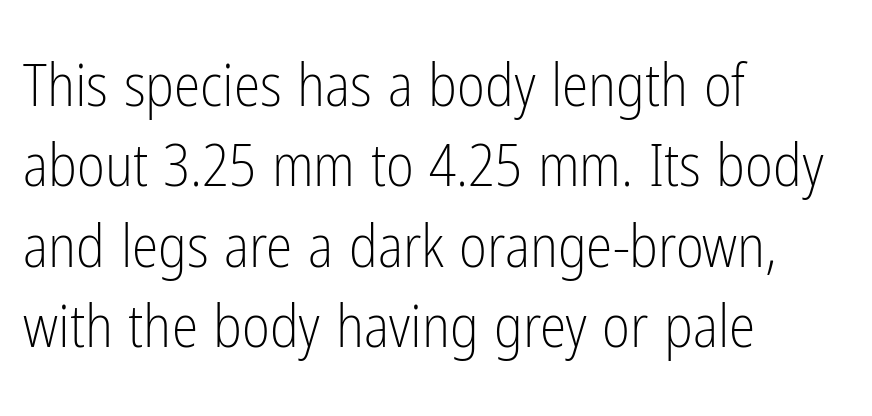
Q: Is the text bold? A: No.
Q: Is the text italic (slanted)? A: No, it is upright.
Q: Is the typeface a serif or a sans-serif typeface? A: Sans-serif.
Q: Is the text underlined? A: No.
Q: How is the paragraph aligned? A: Left-aligned.
Q: Is the spacing between letters normal or unusually wide? A: Normal.
Q: Is the spacing between lines tight, normal or loose? A: Normal.
Q: Width (condensed, normal, or wide)? A: Condensed.
Q: Stroke contrast? A: Low.
Q: x-height? A: Medium.
Q: Monospaced? A: No.
